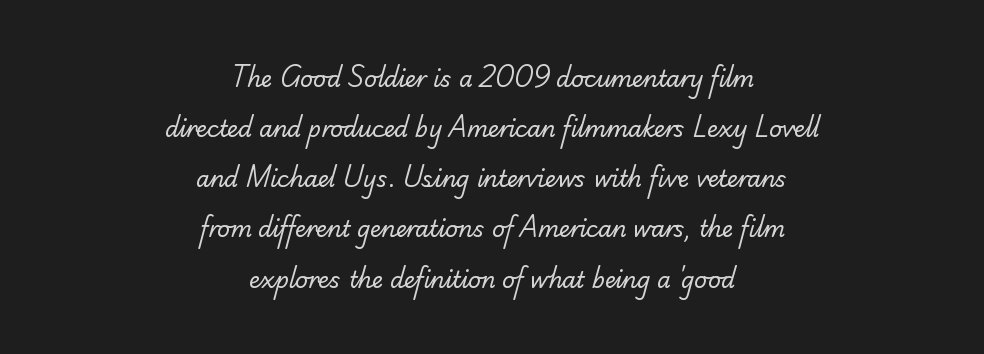
{"bold": "no", "underline": "no", "align": "center", "line_spacing": "loose", "line_spacing_ratio": 2.28, "letter_spacing": "normal", "letter_spacing_em": 0.0, "glyph_px": 22}
